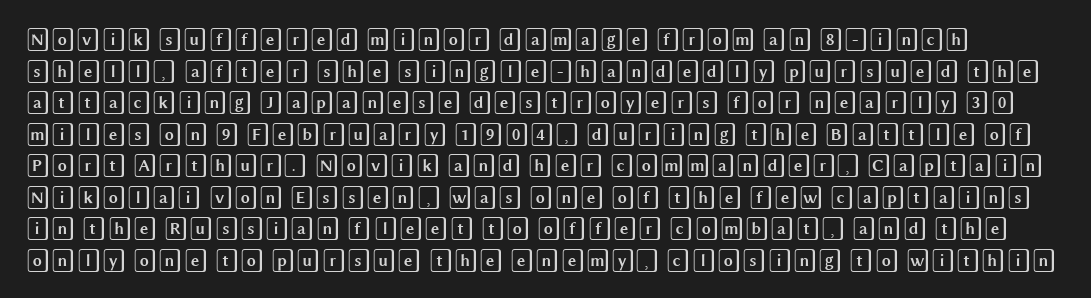
The axis of the letterforms is exactly vertical. Tracking here is standard; glyphs follow each other at the usual distance. The space between consecutive lines is moderate. Rule under the text: the space is simply empty.
